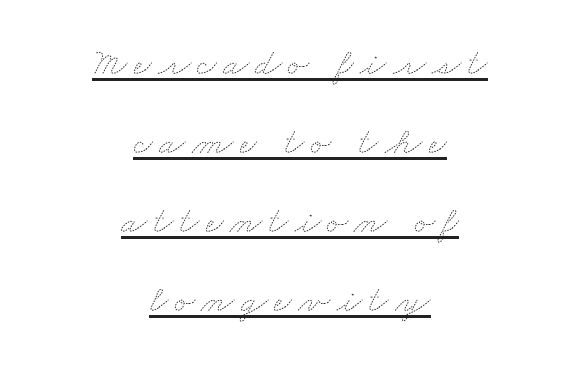
{"bold": "no", "weight": "thin", "width": "wide", "stroke_contrast": "medium", "x_height": "small", "monospaced": "no", "underline": "yes", "align": "center", "line_spacing": "loose", "line_spacing_ratio": 2.08, "glyph_px": 38}
